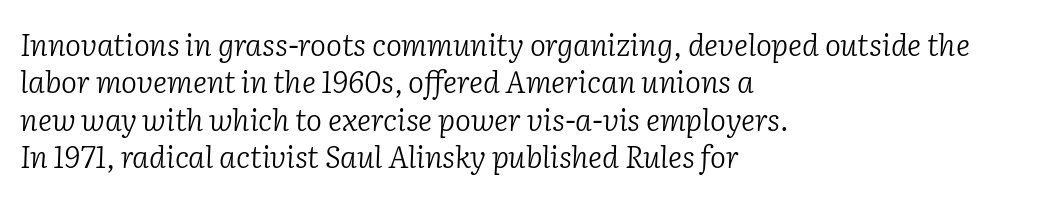
Q: Is the text bold? A: No.
Q: Is the text italic (slanted)? A: Yes, it leans right by about 2 degrees.
Q: Is the typeface a serif or a sans-serif typeface? A: Serif.
Q: Is the text underlined? A: No.
Q: How is the paragraph aligned? A: Left-aligned.
Q: Is the spacing between letters normal or unusually wide? A: Normal.
Q: Is the spacing between lines tight, normal or loose? A: Normal.
Q: Width (condensed, normal, or wide)? A: Normal.
Q: Stroke contrast? A: Low.
Q: x-height? A: Medium.
Q: Monospaced? A: No.
